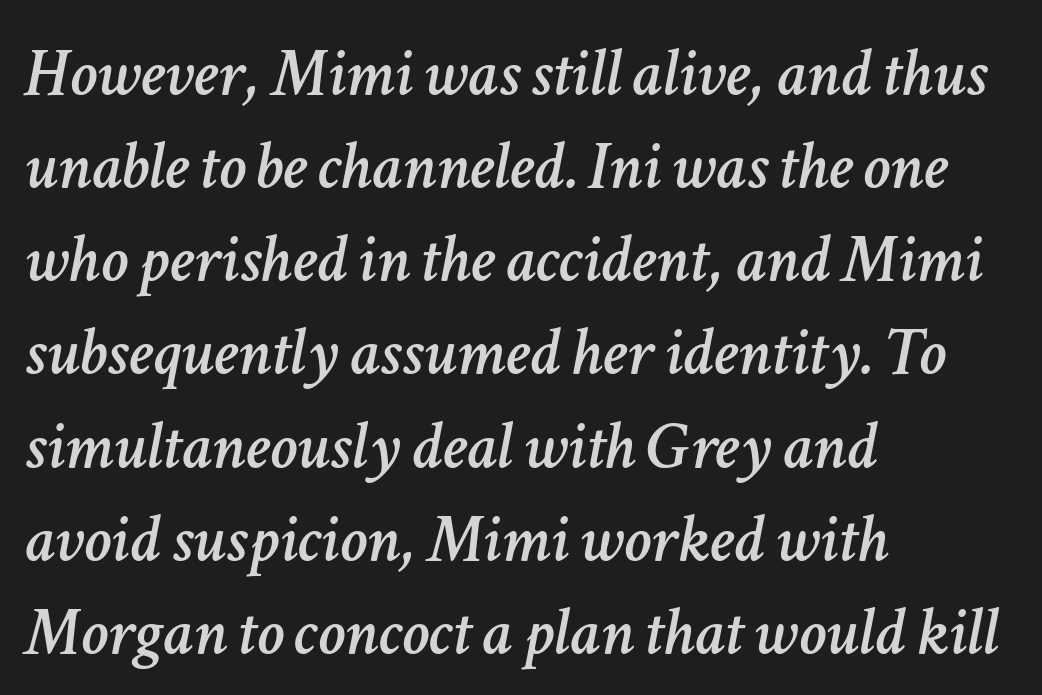
{"italic": "yes", "lean": "right", "slant_degrees": 11, "width": "normal", "stroke_contrast": "low", "x_height": "medium", "monospaced": "no", "underline": "no", "align": "left", "line_spacing": "normal", "line_spacing_ratio": 1.35, "letter_spacing": "normal", "letter_spacing_em": 0.0, "glyph_px": 69}
